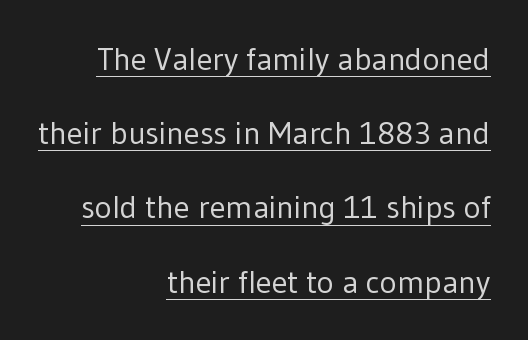
The image shows 32 px regular-weight sans-serif type, upright; set right-aligned, loose line spacing (2.32x), normal letter spacing, underlined; low stroke contrast and a medium x-height.
